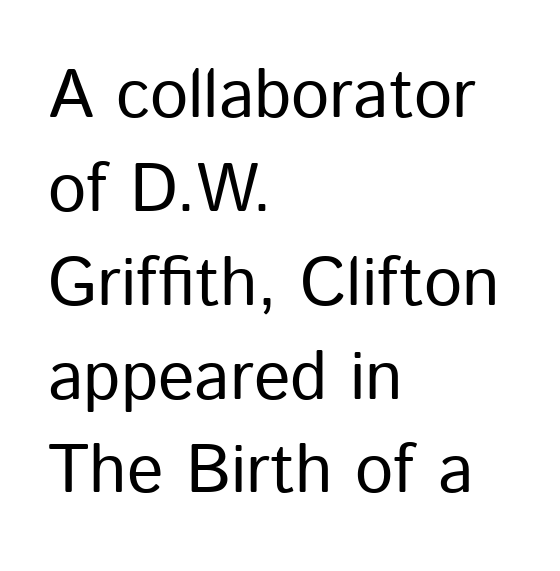
The image shows 68 px regular-weight sans-serif type, upright; set left-aligned, normal line spacing (1.38x), normal letter spacing, not underlined; low stroke contrast and a medium x-height.
